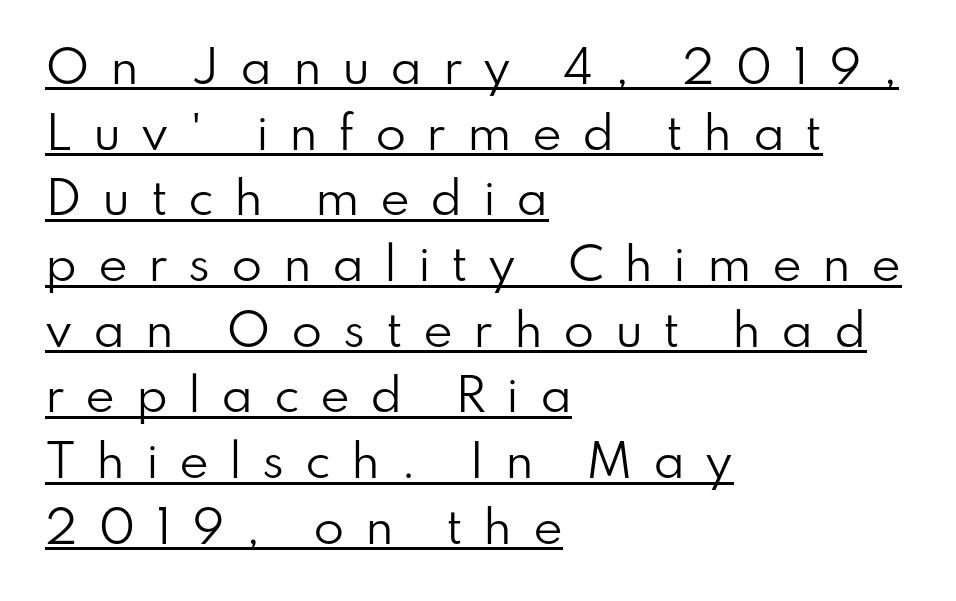
The image shows 45 px regular-weight sans-serif type, upright; set left-aligned, normal line spacing (1.46x), unusually wide letter spacing (+0.45 em), underlined; low stroke contrast and a small x-height.
